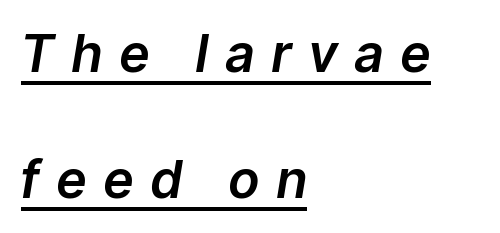
{"italic": "yes", "lean": "right", "slant_degrees": 9, "width": "normal", "stroke_contrast": "low", "x_height": "medium", "monospaced": "no", "underline": "yes", "align": "left", "line_spacing": "loose", "line_spacing_ratio": 2.43, "letter_spacing": "wide", "letter_spacing_em": 0.35, "glyph_px": 52}
